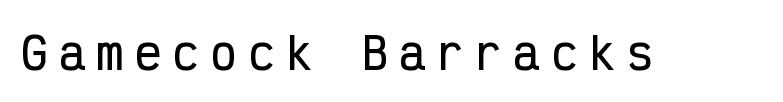
A typesetter would call this monospace, since all characters share one set width. Does the lettering tilt? It doesn't — this is upright. The zone under the glyphs is completely vacant. The letters carry no serifs — their stems end cleanly without finishing strokes.
